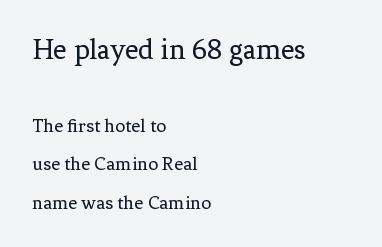
The image shows 30 px regular-weight serif type, upright; set left-aligned, loose line spacing (1.93x), normal letter spacing, not underlined; the first (top) block is 1.5x larger; low stroke contrast and a medium x-height.
